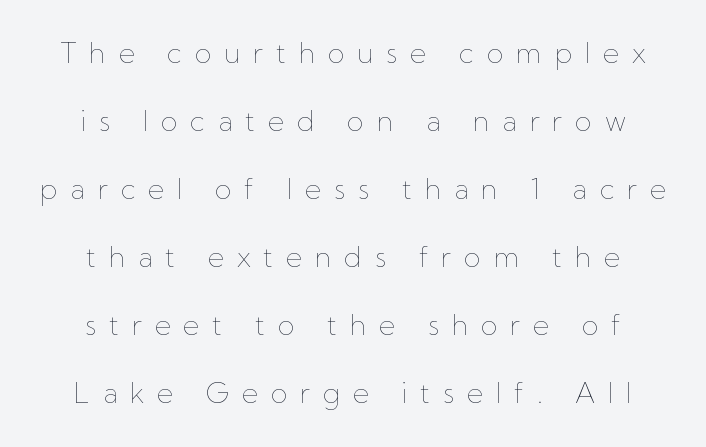
{"italic": "no", "bold": "no", "weight": "thin", "width": "normal", "stroke_contrast": "low", "x_height": "medium", "monospaced": "no", "underline": "no", "align": "center", "line_spacing": "loose", "line_spacing_ratio": 2.43, "letter_spacing": "wide", "letter_spacing_em": 0.45, "glyph_px": 28}
